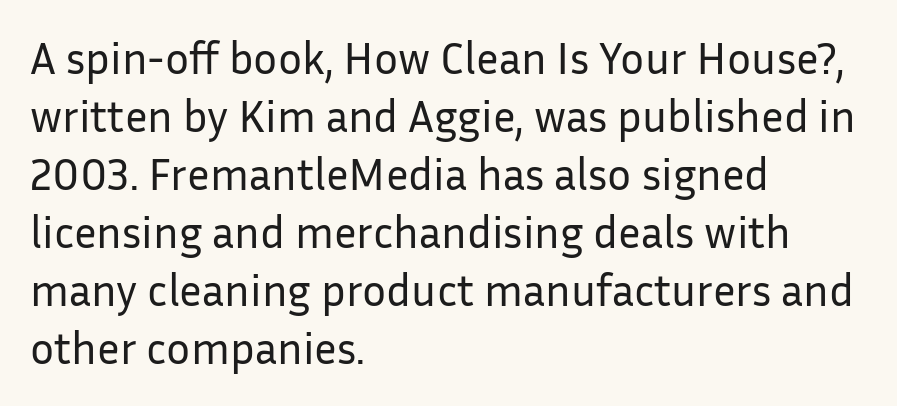
{"serif": "no", "italic": "no", "bold": "no", "weight": "regular", "width": "normal", "stroke_contrast": "low", "x_height": "medium", "monospaced": "no", "underline": "no", "align": "left", "line_spacing": "normal", "line_spacing_ratio": 1.29, "letter_spacing": "normal", "letter_spacing_em": 0.0, "glyph_px": 45}
